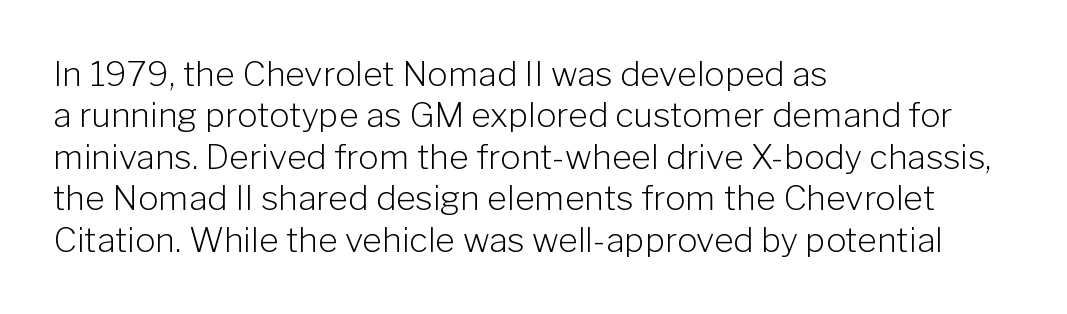
The image shows 34 px light sans-serif type, upright; set left-aligned, line spacing 1.22x, normal letter spacing, not underlined; low stroke contrast and a medium x-height.
